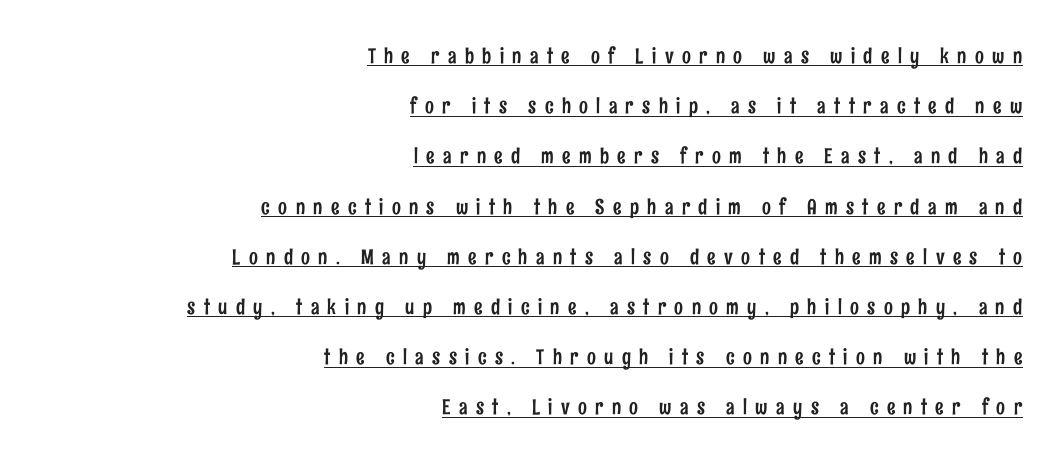
{"italic": "no", "underline": "yes", "align": "right", "line_spacing": "loose", "line_spacing_ratio": 2.39, "letter_spacing": "wide", "letter_spacing_em": 0.4, "glyph_px": 21}
